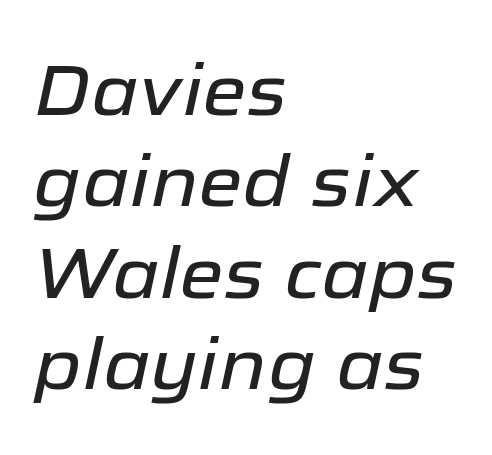
{"italic": "yes", "lean": "right", "slant_degrees": 12, "width": "normal", "stroke_contrast": "low", "x_height": "medium", "monospaced": "no", "underline": "no", "align": "left", "line_spacing": "normal", "line_spacing_ratio": 1.27, "letter_spacing": "normal", "letter_spacing_em": 0.0, "glyph_px": 72}
